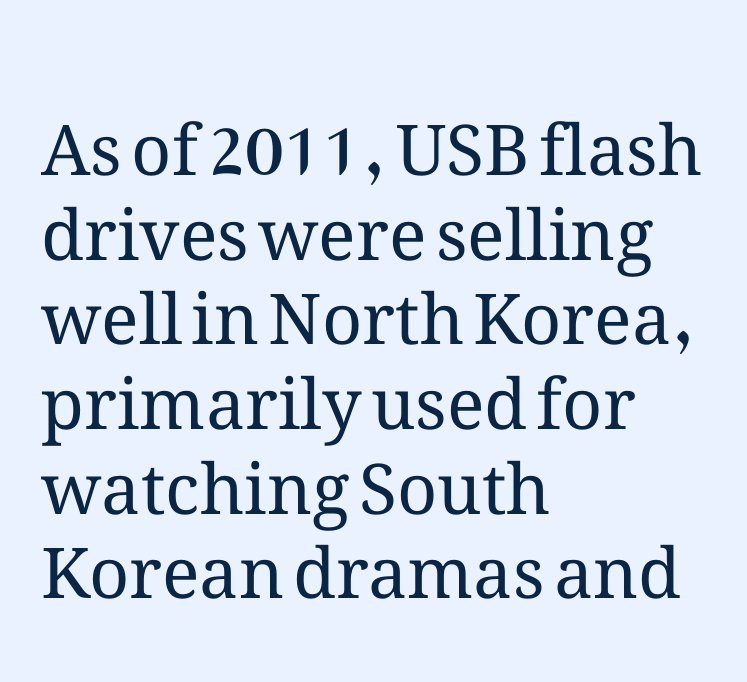
Q: Is the text bold? A: No.
Q: Is the text italic (slanted)? A: No, it is upright.
Q: Is the text underlined? A: No.
Q: How is the paragraph aligned? A: Left-aligned.
Q: Is the spacing between letters normal or unusually wide? A: Normal.
Q: Width (condensed, normal, or wide)? A: Normal.
Q: Stroke contrast? A: Medium.
Q: x-height? A: Medium.
Q: Monospaced? A: No.
